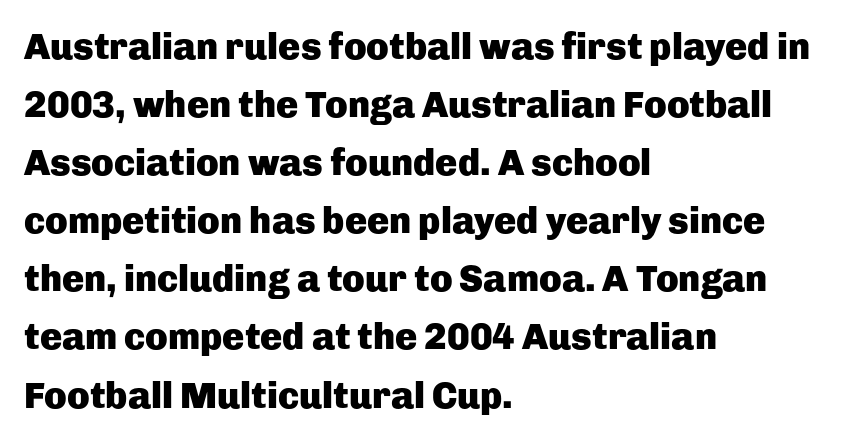
The image shows 37 px heavy sans-serif type, upright; set left-aligned, normal line spacing (1.57x), normal letter spacing, not underlined; low stroke contrast and a medium x-height.
